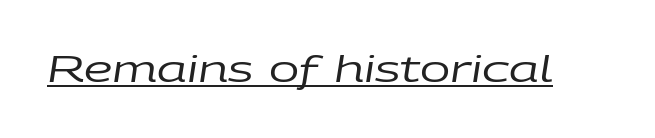
Would a proofreader flag this as italicized? Yes. The line texture is even and compact thanks to regular tracking. Note the varied advance widths — an 'i' is clearly narrower than an 'm'. Check the space under the baseline: a stroke is drawn there.
